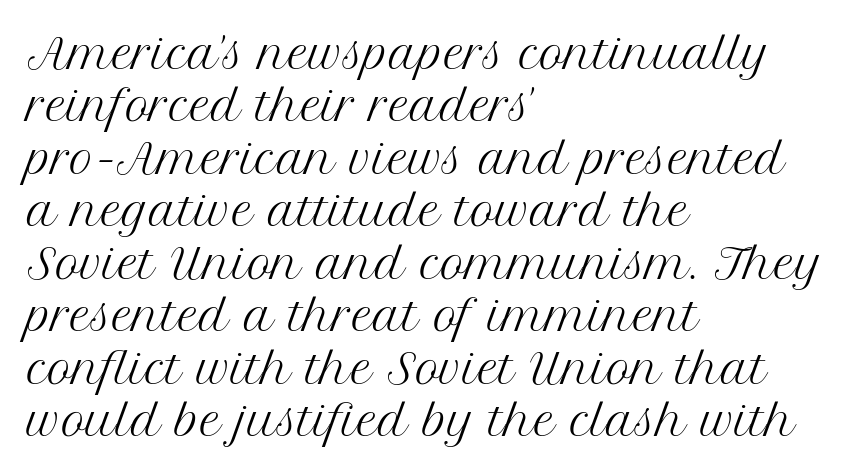
{"bold": "no", "weight": "regular", "width": "normal", "stroke_contrast": "medium", "x_height": "medium", "monospaced": "no", "underline": "no", "align": "left", "line_spacing": "normal", "line_spacing_ratio": 1.28, "letter_spacing": "normal", "letter_spacing_em": 0.0, "glyph_px": 41}
